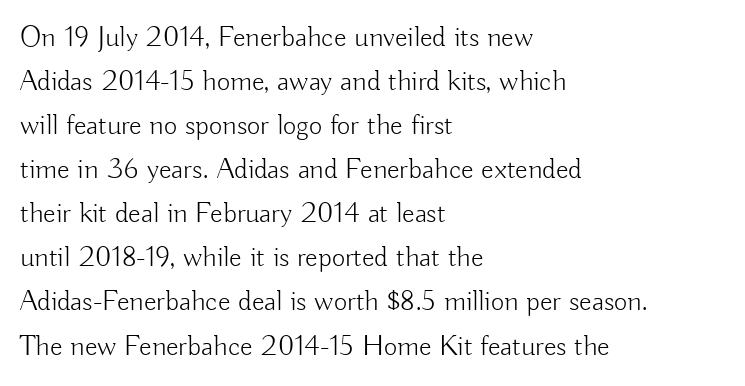
{"serif": "no", "italic": "no", "bold": "no", "weight": "light", "width": "normal", "stroke_contrast": "low", "x_height": "small", "monospaced": "no", "underline": "no", "align": "left", "line_spacing": "normal", "line_spacing_ratio": 1.52, "letter_spacing": "normal", "letter_spacing_em": 0.0, "glyph_px": 29}
